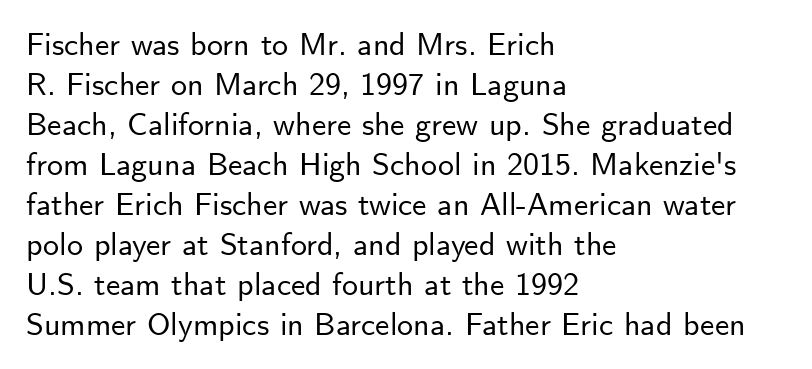
Q: Is the text italic (slanted)? A: No, it is upright.
Q: Is the typeface a serif or a sans-serif typeface? A: Sans-serif.
Q: Is the text underlined? A: No.
Q: How is the paragraph aligned? A: Left-aligned.
Q: Is the spacing between letters normal or unusually wide? A: Normal.
Q: Is the spacing between lines tight, normal or loose? A: Normal.
Q: Width (condensed, normal, or wide)? A: Normal.
Q: Stroke contrast? A: Low.
Q: x-height? A: Small.
Q: Monospaced? A: No.
